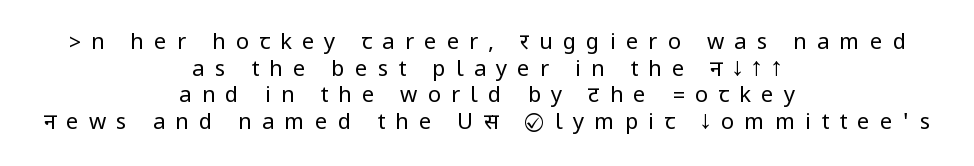
Q: Is the text bold? A: No.
Q: Is the text italic (slanted)? A: No, it is upright.
Q: Is the text underlined? A: No.
Q: How is the paragraph aligned? A: Centered.
Q: Is the spacing between letters normal or unusually wide? A: Unusually wide.
